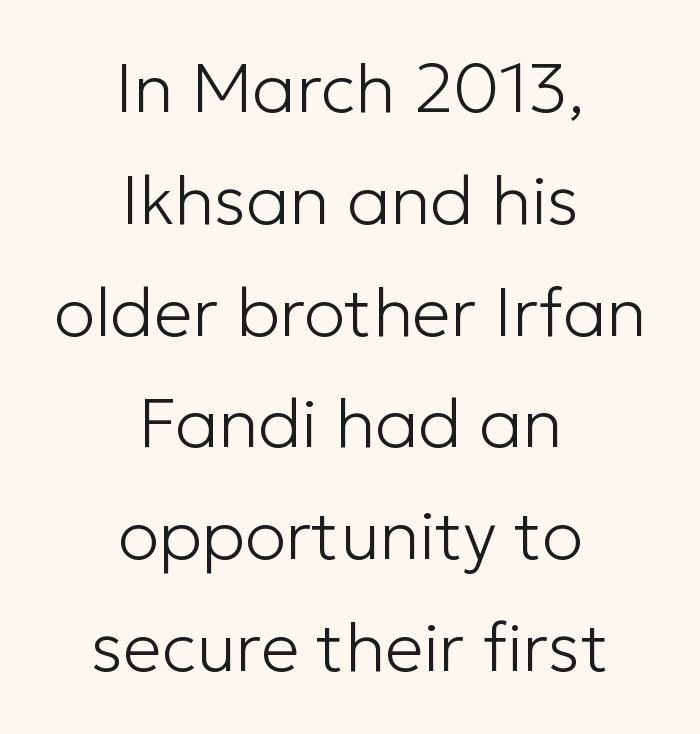
Q: Is the text bold? A: No.
Q: Is the text italic (slanted)? A: No, it is upright.
Q: Is the typeface a serif or a sans-serif typeface? A: Sans-serif.
Q: Is the text underlined? A: No.
Q: How is the paragraph aligned? A: Centered.
Q: Is the spacing between letters normal or unusually wide? A: Normal.
Q: Is the spacing between lines tight, normal or loose? A: Normal.
Q: Width (condensed, normal, or wide)? A: Normal.
Q: Stroke contrast? A: Low.
Q: x-height? A: Medium.
Q: Monospaced? A: No.
